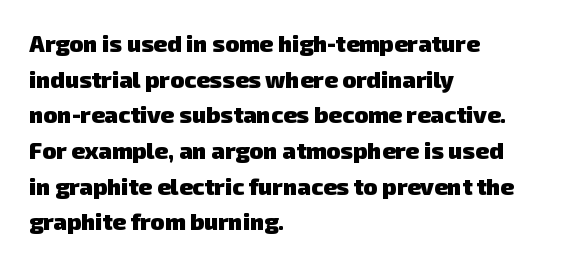
Q: Is the text bold? A: Yes.
Q: Is the text underlined? A: No.
Q: How is the paragraph aligned? A: Left-aligned.
Q: Is the spacing between letters normal or unusually wide? A: Normal.
Q: Is the spacing between lines tight, normal or loose? A: Normal.
